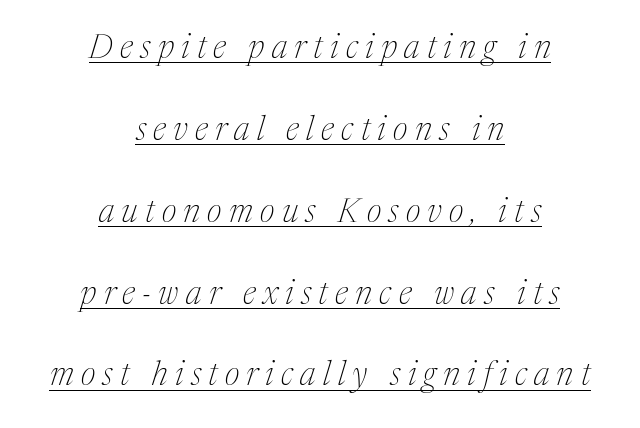
The image shows 33 px thin serif type, italic (leaning right); set centered, loose line spacing (2.48x), unusually wide letter spacing (+0.22 em), underlined; medium stroke contrast and a medium x-height.
